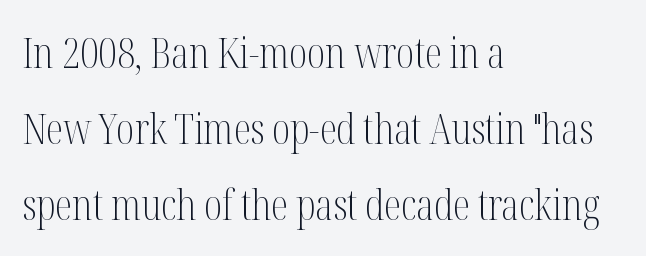
The image shows 43 px light, condensed serif type, upright; set left-aligned, line spacing 1.77x, normal letter spacing, not underlined; medium stroke contrast and a medium x-height.
